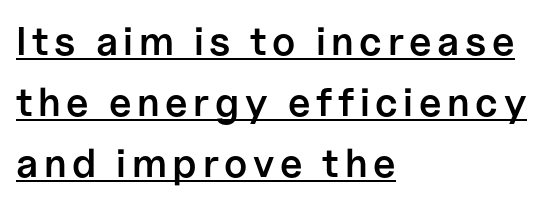
Q: Is the text bold? A: Semi-bold.
Q: Is the text italic (slanted)? A: No, it is upright.
Q: Is the typeface a serif or a sans-serif typeface? A: Sans-serif.
Q: Is the text underlined? A: Yes.
Q: How is the paragraph aligned? A: Left-aligned.
Q: Is the spacing between lines tight, normal or loose? A: Normal.
Q: Width (condensed, normal, or wide)? A: Normal.
Q: Stroke contrast? A: Low.
Q: x-height? A: Medium.
Q: Monospaced? A: No.
